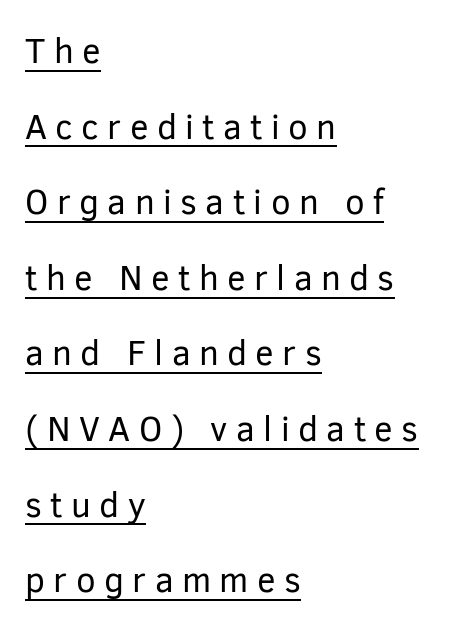
Q: Is the text bold? A: No.
Q: Is the text italic (slanted)? A: No, it is upright.
Q: Is the typeface a serif or a sans-serif typeface? A: Sans-serif.
Q: Is the text underlined? A: Yes.
Q: How is the paragraph aligned? A: Left-aligned.
Q: Is the spacing between letters normal or unusually wide? A: Unusually wide.
Q: Is the spacing between lines tight, normal or loose? A: Loose.
Q: Width (condensed, normal, or wide)? A: Normal.
Q: Stroke contrast? A: Low.
Q: x-height? A: Medium.
Q: Monospaced? A: No.
